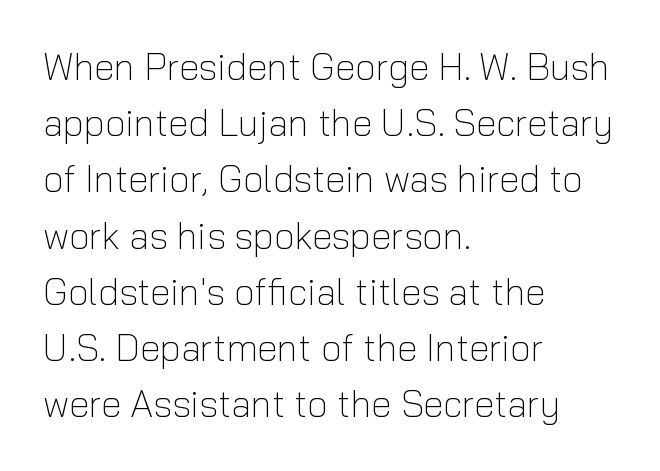
The image shows 37 px light sans-serif type, upright; set left-aligned, normal line spacing (1.52x), normal letter spacing, not underlined; low stroke contrast and a medium x-height.
